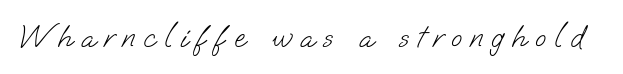
Q: Is the text bold? A: No.
Q: Is the typeface a serif or a sans-serif typeface? A: Sans-serif.
Q: Is the text underlined? A: No.
Q: Is the spacing between letters normal or unusually wide? A: Unusually wide.
Q: Width (condensed, normal, or wide)? A: Normal.
Q: Stroke contrast? A: Low.
Q: x-height? A: Small.
Q: Monospaced? A: No.
